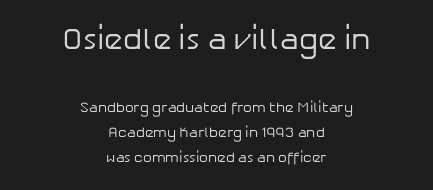
Q: Is the text bold? A: No.
Q: Is the text italic (slanted)? A: No, it is upright.
Q: Is the typeface a serif or a sans-serif typeface? A: Sans-serif.
Q: Is the text underlined? A: No.
Q: How is the paragraph aligned? A: Centered.
Q: Is the spacing between letters normal or unusually wide? A: Normal.
Q: Which block of text is set in a larger size, the first (top) or the second (bottom)? A: The first (top) one.
Q: Width (condensed, normal, or wide)? A: Normal.
Q: Stroke contrast? A: Low.
Q: x-height? A: Medium.
Q: Monospaced? A: No.
